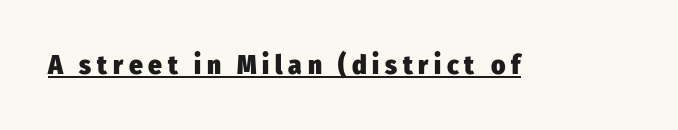
The image shows 27 px bold type, upright; set unusually wide letter spacing (+0.21 em), underlined.
